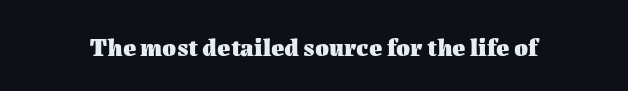
The image shows 25 px bold type, upright; set normal letter spacing, not underlined.
